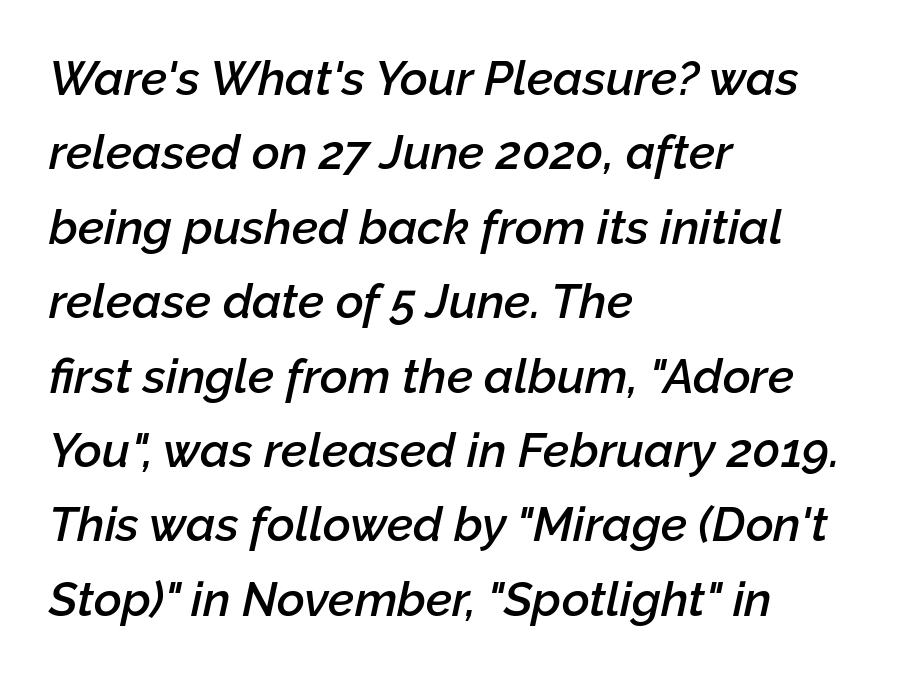
The image shows 48 px semibold type, italic (leaning right); set left-aligned, normal line spacing (1.55x), normal letter spacing, not underlined; low stroke contrast and a medium x-height.
